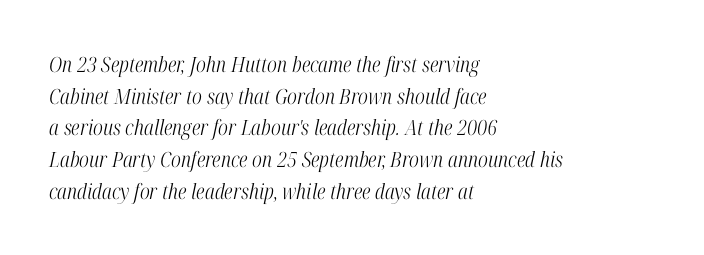
The image shows 21 px text type, italic (leaning right); set left-aligned, normal line spacing (1.51x), normal letter spacing, not underlined.
